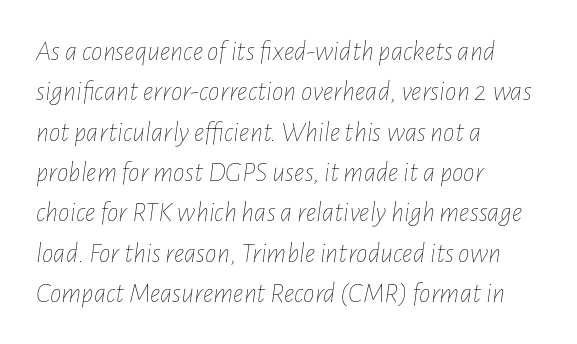
The image shows 29 px thin, condensed type, italic (leaning right); set left-aligned, normal line spacing (1.39x), normal letter spacing, not underlined; low stroke contrast and a medium x-height.
